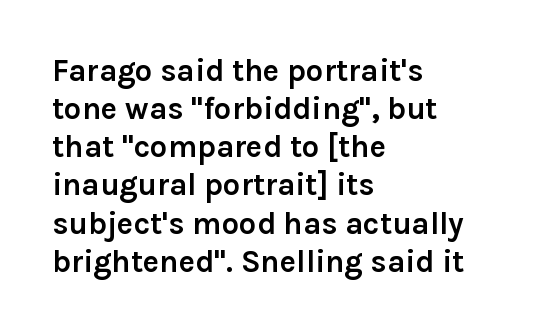
Q: Is the text bold? A: Yes.
Q: Is the text italic (slanted)? A: No, it is upright.
Q: Is the typeface a serif or a sans-serif typeface? A: Sans-serif.
Q: Is the text underlined? A: No.
Q: How is the paragraph aligned? A: Left-aligned.
Q: Is the spacing between letters normal or unusually wide? A: Normal.
Q: Width (condensed, normal, or wide)? A: Normal.
Q: Stroke contrast? A: Low.
Q: x-height? A: Medium.
Q: Monospaced? A: No.
